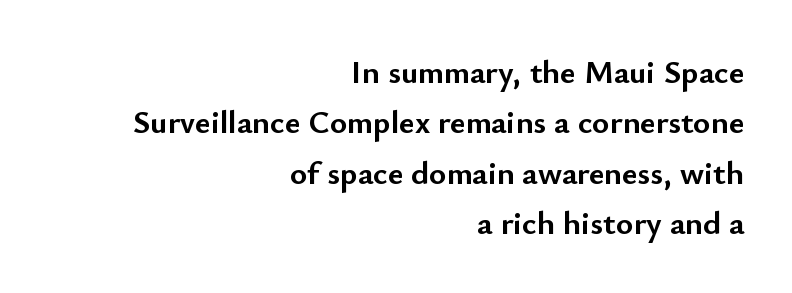
{"serif": "no", "italic": "no", "bold": "yes", "weight": "semibold", "width": "normal", "stroke_contrast": "low", "x_height": "small", "monospaced": "no", "underline": "no", "align": "right", "line_spacing": "normal", "line_spacing_ratio": 1.53, "letter_spacing": "normal", "letter_spacing_em": 0.0, "glyph_px": 33}
